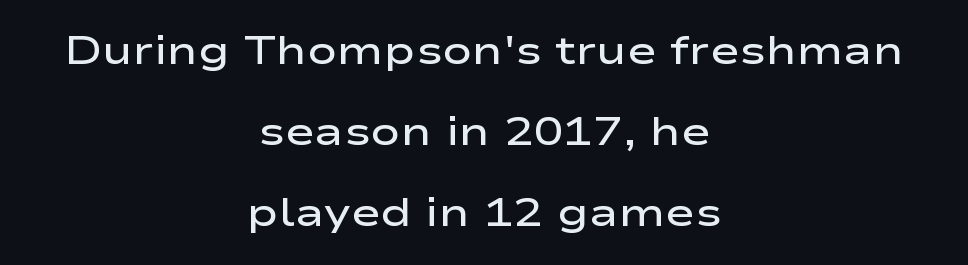
Q: Is the text bold? A: Semi-bold.
Q: Is the text italic (slanted)? A: No, it is upright.
Q: Is the typeface a serif or a sans-serif typeface? A: Sans-serif.
Q: Is the text underlined? A: No.
Q: How is the paragraph aligned? A: Centered.
Q: Is the spacing between letters normal or unusually wide? A: Normal.
Q: Is the spacing between lines tight, normal or loose? A: Loose.
Q: Width (condensed, normal, or wide)? A: Wide.
Q: Stroke contrast? A: Low.
Q: x-height? A: Medium.
Q: Monospaced? A: No.
